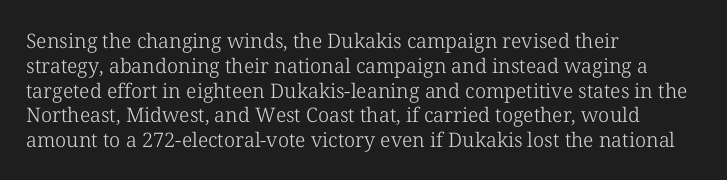
{"italic": "no", "bold": "no", "underline": "no", "align": "left", "line_spacing_ratio": 1.24, "letter_spacing": "normal", "letter_spacing_em": 0.0, "glyph_px": 20}
